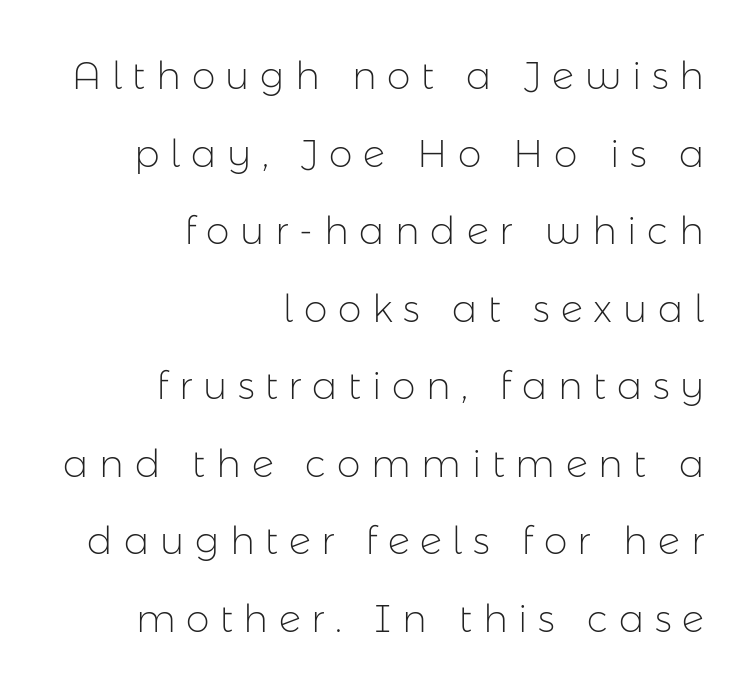
{"serif": "no", "italic": "no", "bold": "no", "weight": "light", "width": "normal", "stroke_contrast": "low", "x_height": "medium", "monospaced": "no", "underline": "no", "align": "right", "line_spacing": "loose", "line_spacing_ratio": 2.04, "letter_spacing": "wide", "letter_spacing_em": 0.28, "glyph_px": 38}
